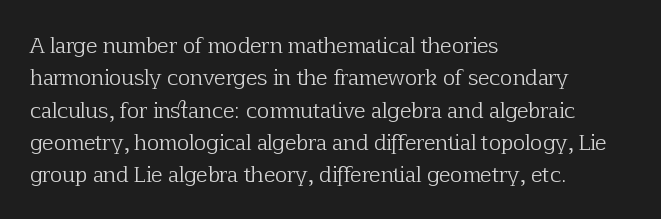
Words float on clear page, feet unadorned. Letters have the restrained weight of plain body copy at most. Horizontal alignment here is leftward, the default for most running prose. Whoever set this chose a conventional vertical rhythm. This sample uses an upright cut, with every glyph sitting square on the baseline.
